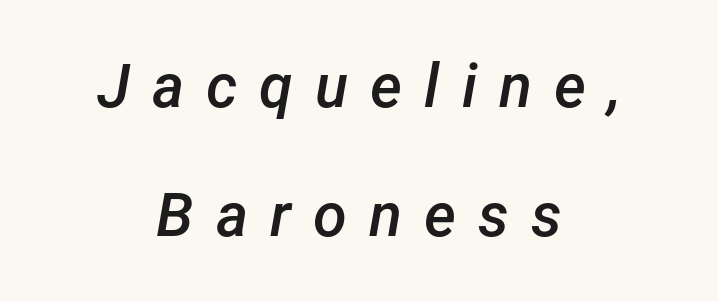
{"italic": "yes", "lean": "right", "slant_degrees": 12, "bold": "semi", "weight": "semibold", "width": "normal", "stroke_contrast": "low", "x_height": "medium", "monospaced": "no", "underline": "no", "align": "center", "line_spacing": "loose", "line_spacing_ratio": 2.11, "letter_spacing": "wide", "letter_spacing_em": 0.36, "glyph_px": 61}
